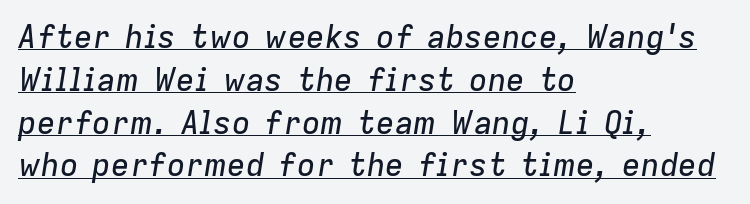
The image shows 31 px text type, italic (leaning right); set left-aligned, normal line spacing (1.38x), normal letter spacing, underlined; low stroke contrast and a medium x-height.
